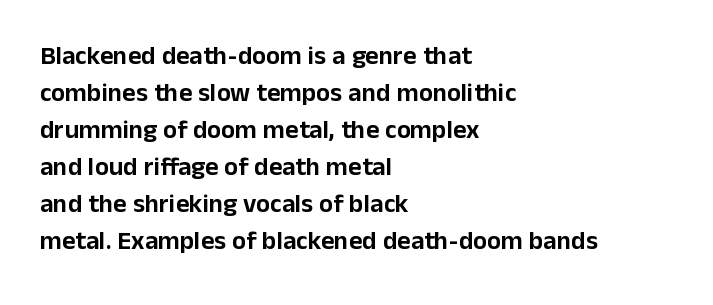
The image shows 26 px text type, upright; set left-aligned, normal line spacing (1.42x), normal letter spacing, not underlined.
